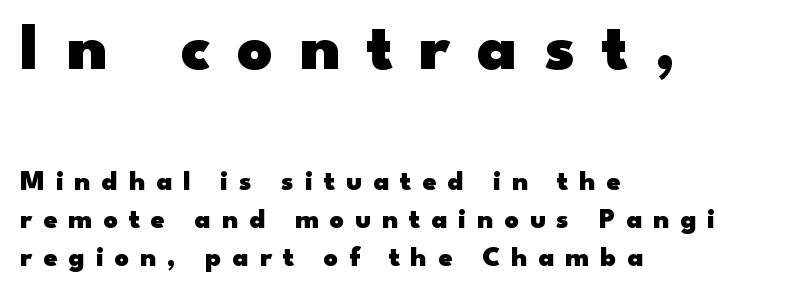
Nope, no serifs anywhere on these letters. Does extra space separate the letters? Yes, quite a lot of it. A dark, heavy texture on the line: the type is bold. Lines of text with bare space underneath.
